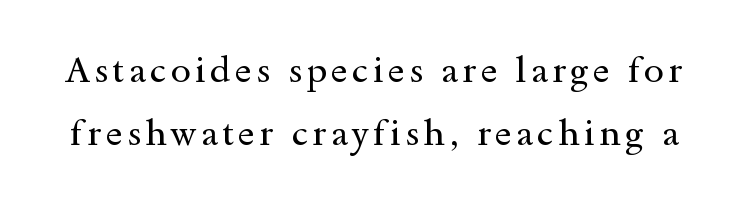
The image shows 36 px regular-weight, wide serif type, upright; set line spacing 1.76x, not underlined; a small x-height.
